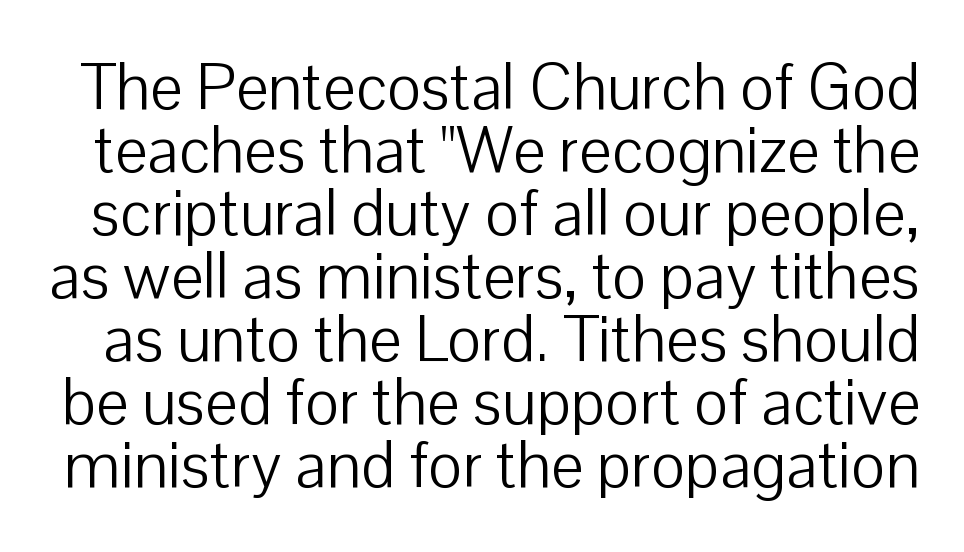
The image shows 65 px light sans-serif type, upright; set tight line spacing (0.97x), normal letter spacing, not underlined; low stroke contrast and a medium x-height.
